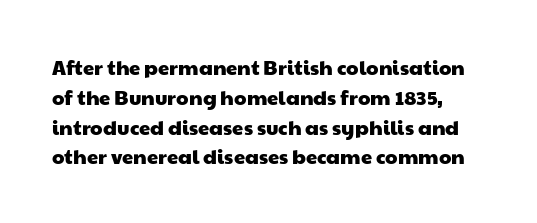
Q: Is the text underlined? A: No.
Q: Is the spacing between letters normal or unusually wide? A: Normal.
Q: Is the spacing between lines tight, normal or loose? A: Normal.
